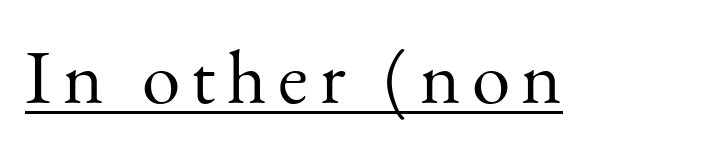
Regarding serifs, this sample has them. Underlining? Definitely there. In terms of posture, this sample is upright. Varying glyph widths throughout — classic text-font behaviour.
